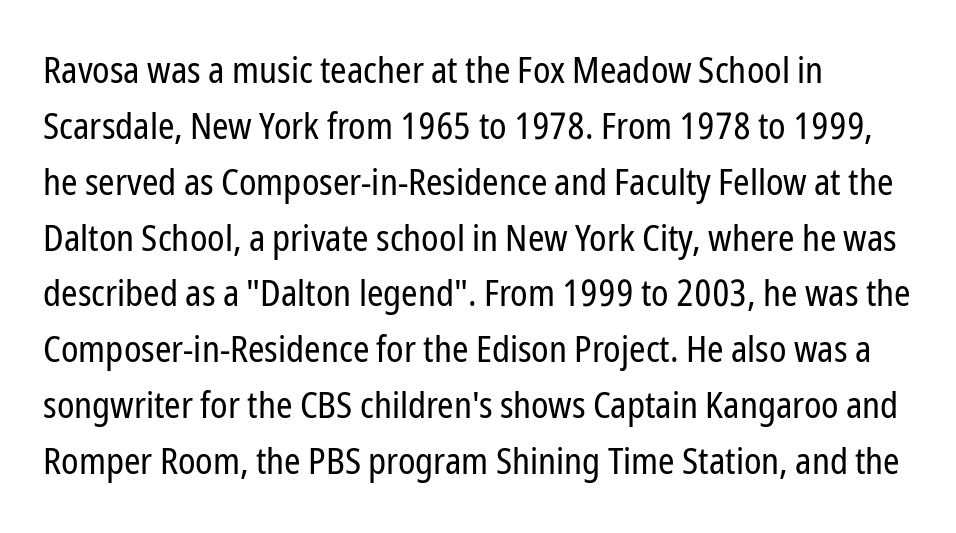
Q: Is the text bold? A: No.
Q: Is the text italic (slanted)? A: No, it is upright.
Q: Is the typeface a serif or a sans-serif typeface? A: Sans-serif.
Q: Is the text underlined? A: No.
Q: How is the paragraph aligned? A: Left-aligned.
Q: Is the spacing between letters normal or unusually wide? A: Normal.
Q: Is the spacing between lines tight, normal or loose? A: Normal.
Q: Width (condensed, normal, or wide)? A: Condensed.
Q: Stroke contrast? A: Low.
Q: x-height? A: Medium.
Q: Monospaced? A: No.
